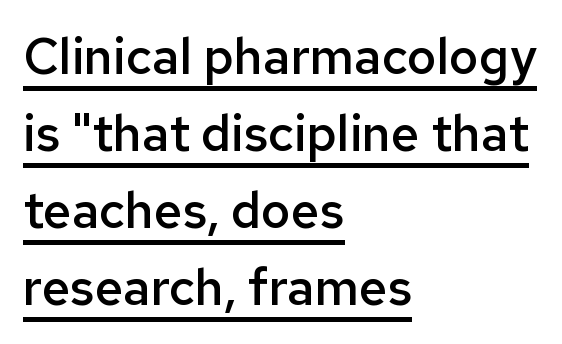
These lines are composed in type without serifs. Leftover space on each line is placed entirely after the last word. Line spacing here is normal. Spacing verdict: proportional, widths tailored to each character. The typesetting leans somewhat heavy: a semibold. Italic: no, the glyphs are upright roman.
